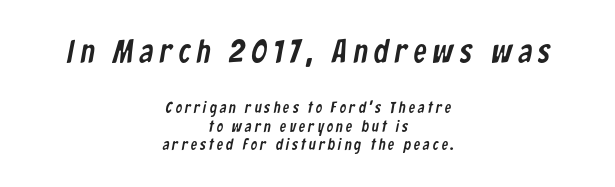
The text block is weighted toward neither margin, spreading evenly from the middle. Glance below the letters and you will spot only blank space. The earlier block is typeset at a bigger size than the later block. Look at the bottom of the vertical strokes: they stop flat, with no serifs.
